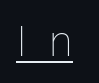
Upright lettering throughout. The typesetting does not lean heavy: it is not bold. The glyphs are accompanied by a horizontal stroke just below them. The tracking jumps out immediately: characters are airy and widely separated. A typesetter would call this proportional, since set widths differ per character.
